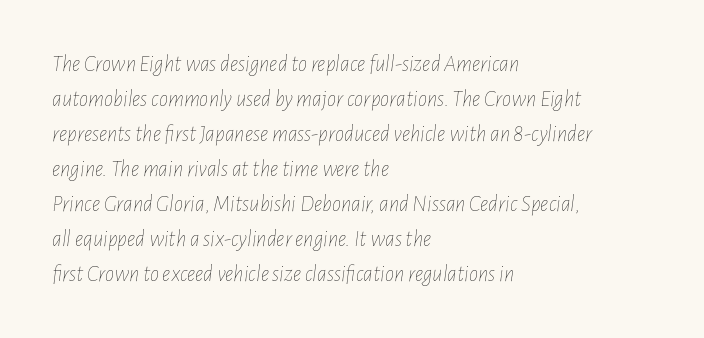
Q: Is the text bold? A: No.
Q: Is the text italic (slanted)? A: Yes, it leans right by about 7 degrees.
Q: Is the text underlined? A: No.
Q: How is the paragraph aligned? A: Left-aligned.
Q: Is the spacing between letters normal or unusually wide? A: Normal.
Q: Is the spacing between lines tight, normal or loose? A: Normal.
